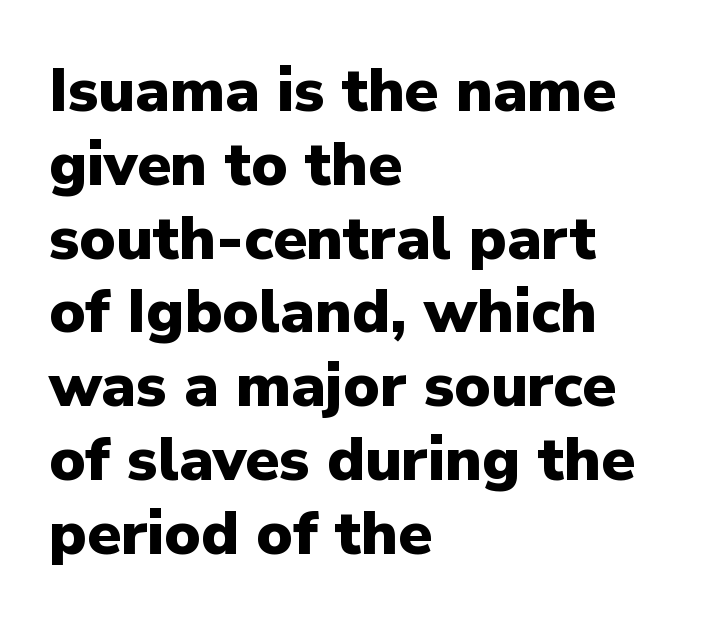
{"serif": "no", "italic": "no", "bold": "yes", "weight": "heavy", "width": "normal", "stroke_contrast": "low", "x_height": "medium", "monospaced": "no", "underline": "no", "align": "left", "line_spacing_ratio": 1.21, "letter_spacing": "normal", "letter_spacing_em": 0.0, "glyph_px": 61}
